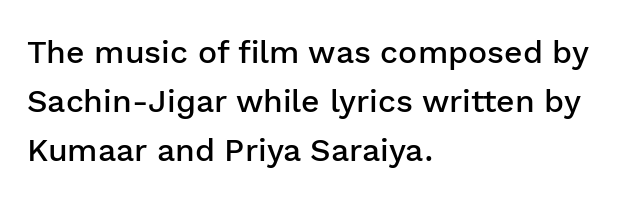
If you drew a line through each stem, it would be perfectly vertical. Character widths vary here, with narrow letters taking less room than wide ones. The typesetting leans somewhat heavy: a semibold. How would I describe the line gaps? Plain and ordinary. Typeset ragged right — the left edge is the straight one.
